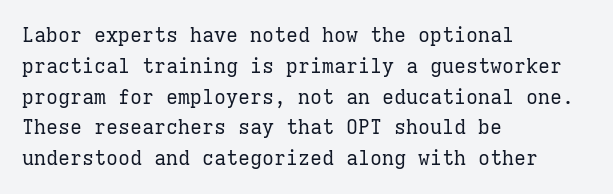
Q: Is the text bold? A: No.
Q: Is the text italic (slanted)? A: No, it is upright.
Q: Is the text underlined? A: No.
Q: How is the paragraph aligned? A: Left-aligned.
Q: Is the spacing between letters normal or unusually wide? A: Normal.
Q: Is the spacing between lines tight, normal or loose? A: Normal.
